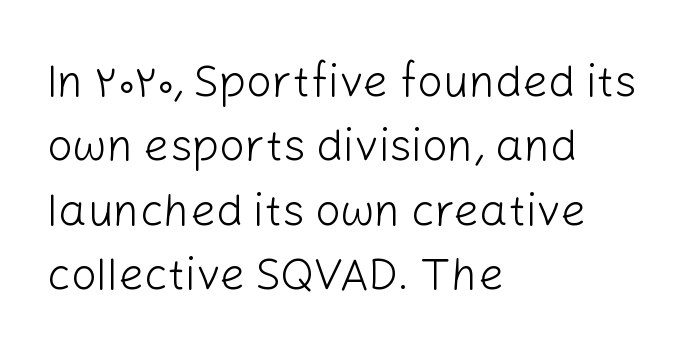
Q: Is the text bold? A: No.
Q: Is the text italic (slanted)? A: No, it is upright.
Q: Is the typeface a serif or a sans-serif typeface? A: Sans-serif.
Q: Is the text underlined? A: No.
Q: How is the paragraph aligned? A: Left-aligned.
Q: Is the spacing between letters normal or unusually wide? A: Normal.
Q: Is the spacing between lines tight, normal or loose? A: Normal.
Q: Width (condensed, normal, or wide)? A: Normal.
Q: Stroke contrast? A: Low.
Q: x-height? A: Medium.
Q: Monospaced? A: No.
